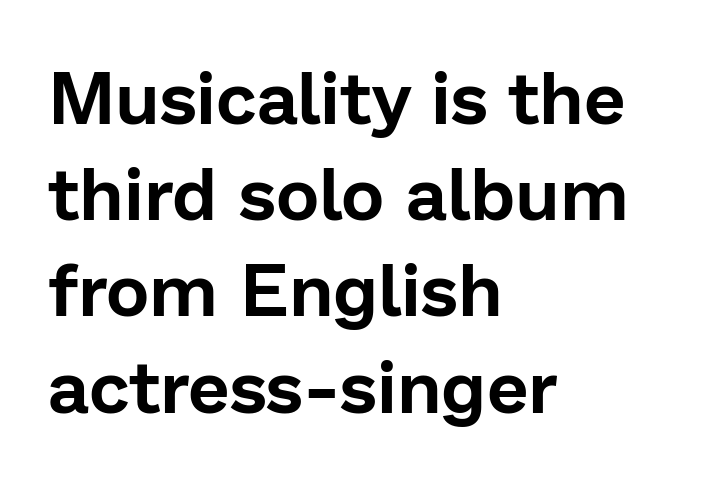
Q: Is the text italic (slanted)? A: No, it is upright.
Q: Is the typeface a serif or a sans-serif typeface? A: Sans-serif.
Q: Is the text underlined? A: No.
Q: How is the paragraph aligned? A: Left-aligned.
Q: Is the spacing between letters normal or unusually wide? A: Normal.
Q: Is the spacing between lines tight, normal or loose? A: Normal.
Q: Width (condensed, normal, or wide)? A: Normal.
Q: Stroke contrast? A: Low.
Q: x-height? A: Medium.
Q: Monospaced? A: No.
